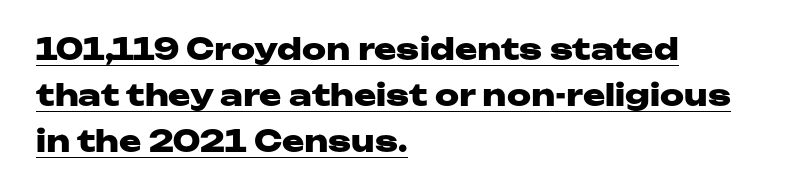
{"serif": "no", "italic": "no", "bold": "yes", "weight": "heavy", "width": "wide", "stroke_contrast": "low", "x_height": "medium", "monospaced": "no", "underline": "yes", "align": "left", "line_spacing": "normal", "line_spacing_ratio": 1.54, "letter_spacing": "normal", "letter_spacing_em": 0.0, "glyph_px": 30}
